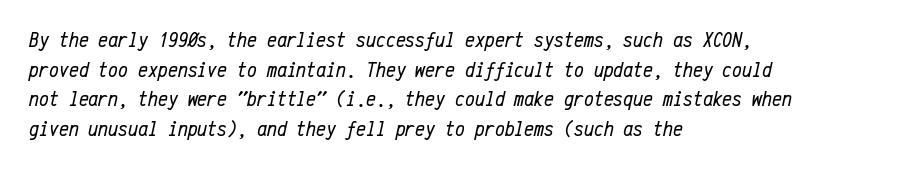
The image shows 22 px text type, italic (leaning right); set left-aligned, normal line spacing (1.35x), normal letter spacing, not underlined.
